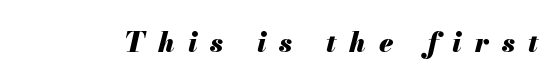
These lines were composed using italics. This rendering widens character spacing well past its baseline value. Nobody drew a line under any word here. Caption: bold face, heavy strokes.
